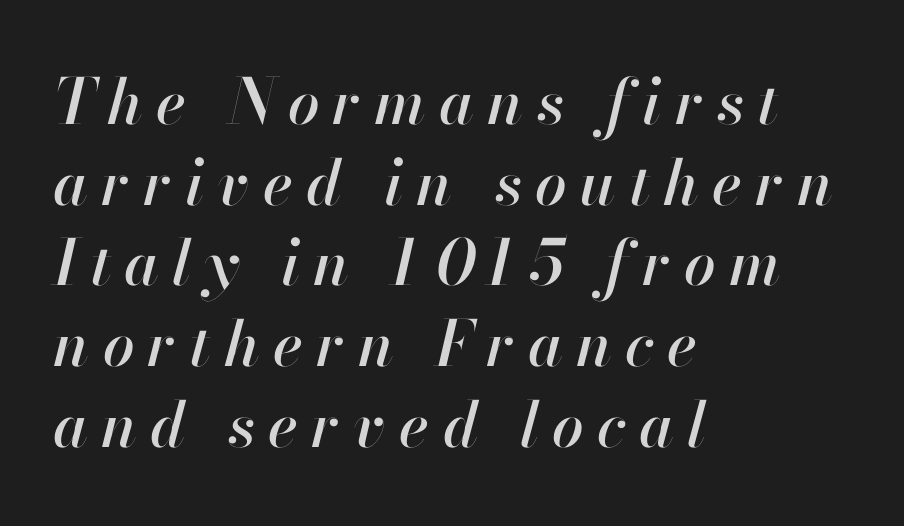
The horizontal fit of the characters is loose and conspicuously gappy. Honestly, the row spacing looks completely unremarkable. In CSS terms this would be text-align: left. The specimen omits any rule beneath the text block's lines. Quick note: italic. Spacing verdict: proportional, widths tailored to each character.
